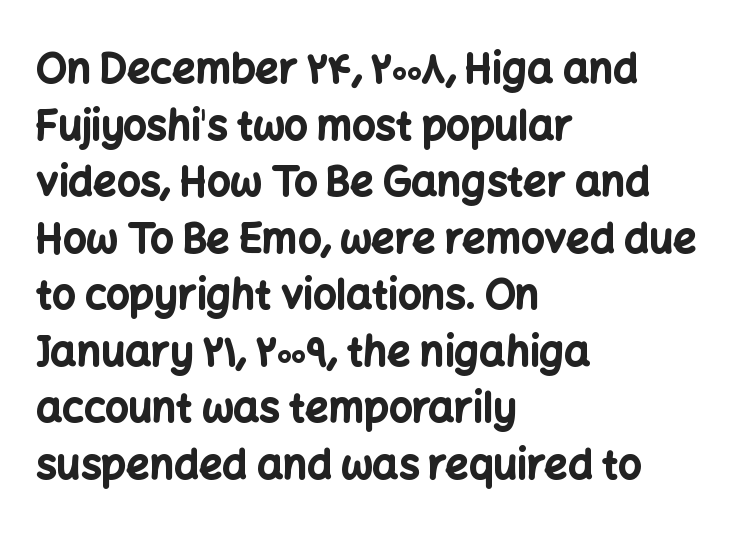
{"serif": "no", "italic": "no", "bold": "yes", "weight": "bold", "width": "normal", "stroke_contrast": "low", "x_height": "medium", "monospaced": "no", "underline": "no", "align": "left", "line_spacing": "normal", "line_spacing_ratio": 1.38, "letter_spacing": "normal", "letter_spacing_em": 0.0, "glyph_px": 41}
